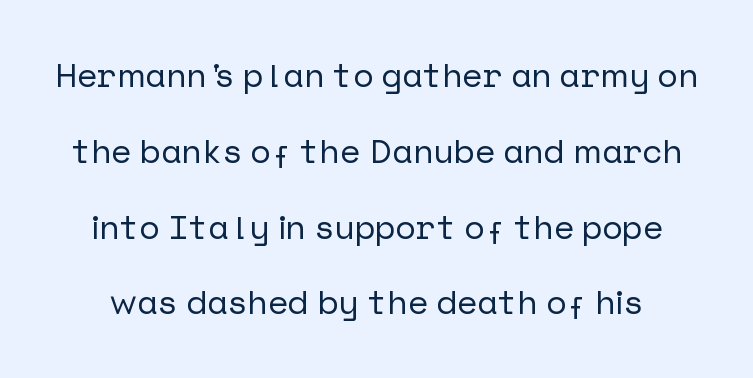
Q: Is the text italic (slanted)? A: No, it is upright.
Q: Is the typeface a serif or a sans-serif typeface? A: Sans-serif.
Q: Is the text underlined? A: No.
Q: Is the spacing between letters normal or unusually wide? A: Normal.
Q: Is the spacing between lines tight, normal or loose? A: Loose.
Q: Width (condensed, normal, or wide)? A: Normal.
Q: Stroke contrast? A: Low.
Q: x-height? A: Medium.
